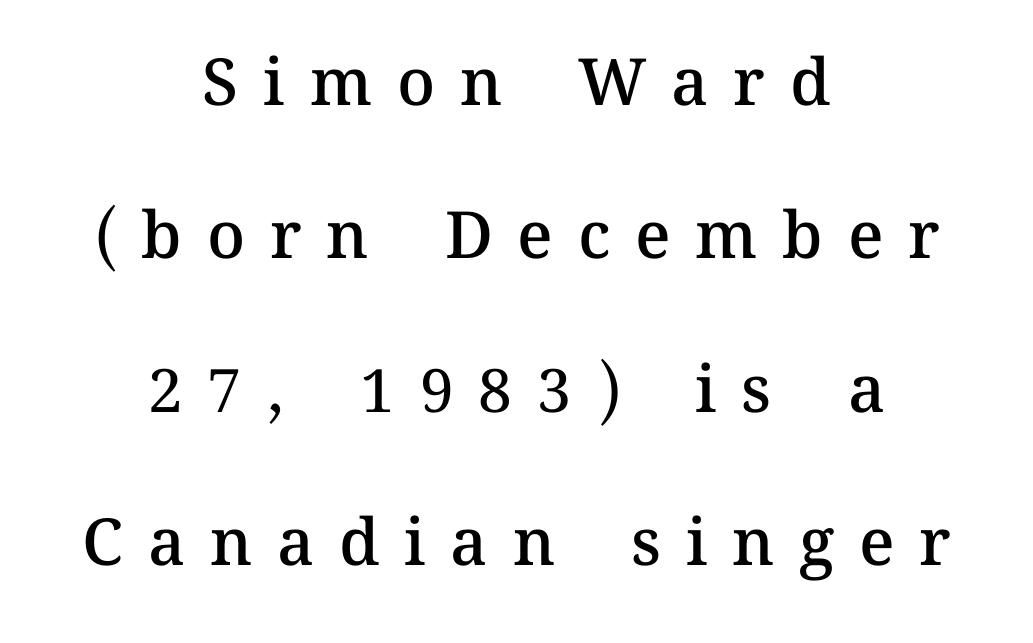
The face used here is proportionally spaced, like ordinary book or web type. Posture: vertical. Typeset on center — no edge is straight. A bit beefed up — I'd call it semibold rather than bold. Leading: increased.
